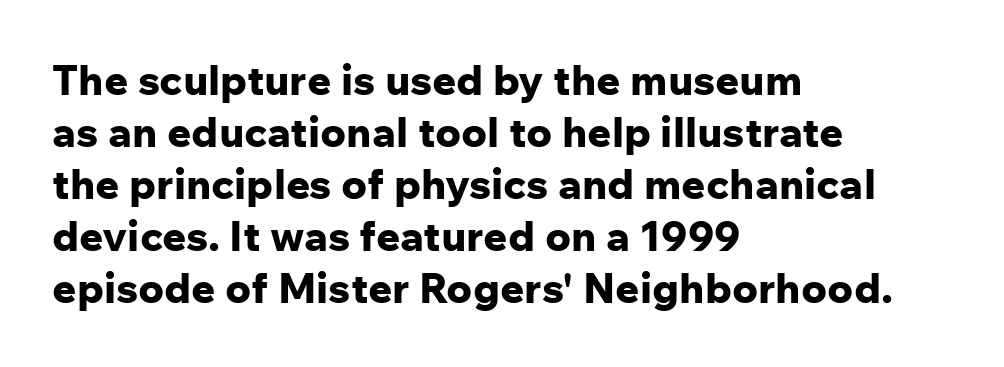
Q: Is the text bold? A: Yes.
Q: Is the text italic (slanted)? A: No, it is upright.
Q: Is the typeface a serif or a sans-serif typeface? A: Sans-serif.
Q: Is the text underlined? A: No.
Q: How is the paragraph aligned? A: Left-aligned.
Q: Is the spacing between letters normal or unusually wide? A: Normal.
Q: Width (condensed, normal, or wide)? A: Normal.
Q: Stroke contrast? A: Low.
Q: x-height? A: Medium.
Q: Monospaced? A: No.
